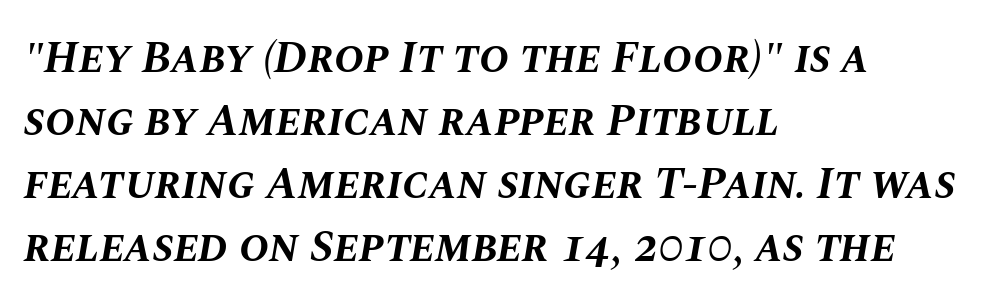
The block of text has a typical density, with ordinary space between rows. Inter-character spacing is left at the font's built-in metrics. Is this a fixed-width face? No — the glyphs have proportional, varying widths. Chunky letters — that's bold for sure. Yep, that's italic — everything's leaning.
